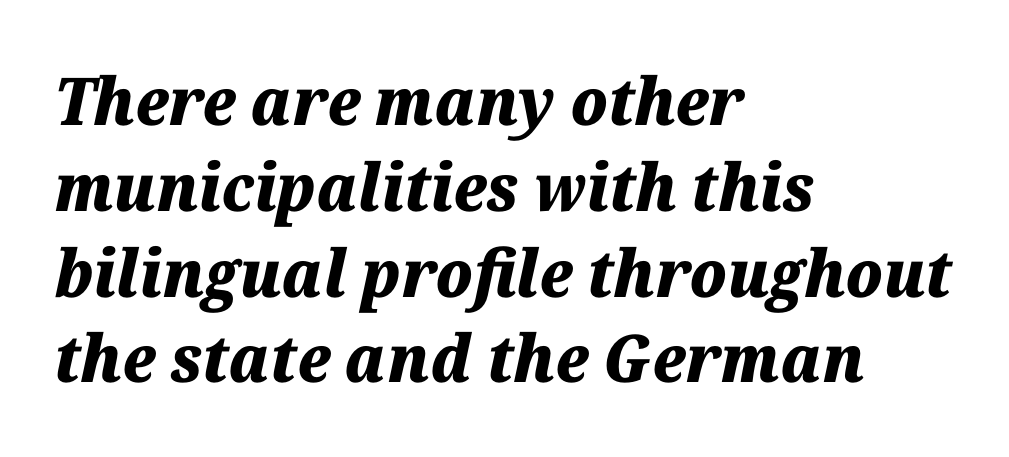
The line texture is even and compact thanks to regular tracking. Letters rest on an invisible, unmarked baseline. Line starts are locked; line ends wander. Looks like regular typesetting: each glyph gets only the width it needs. Plenty of ink on the page — the face is bold. Students, observe: this is what conventionally led text looks like.
